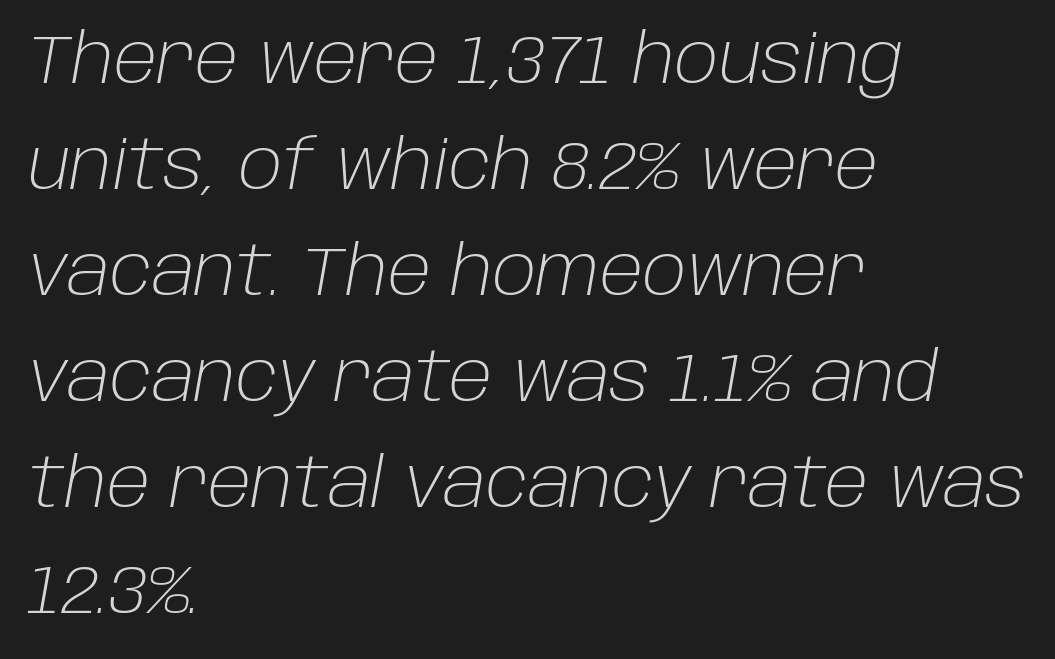
Q: Is the text bold? A: No.
Q: Is the text italic (slanted)? A: Yes, it leans right by about 10 degrees.
Q: Is the text underlined? A: No.
Q: How is the paragraph aligned? A: Left-aligned.
Q: Is the spacing between letters normal or unusually wide? A: Normal.
Q: Is the spacing between lines tight, normal or loose? A: Normal.
Q: Width (condensed, normal, or wide)? A: Normal.
Q: Stroke contrast? A: Low.
Q: x-height? A: Large.
Q: Monospaced? A: No.
